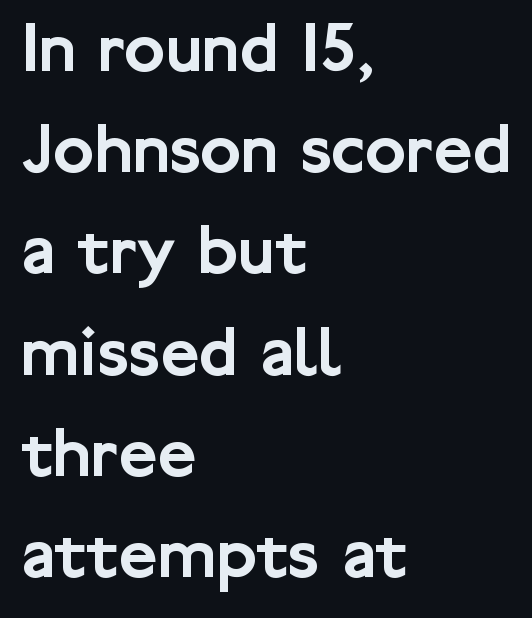
{"serif": "no", "italic": "no", "width": "normal", "stroke_contrast": "low", "x_height": "medium", "monospaced": "no", "underline": "no", "align": "left", "line_spacing": "normal", "line_spacing_ratio": 1.35, "letter_spacing": "normal", "letter_spacing_em": 0.0, "glyph_px": 75}
